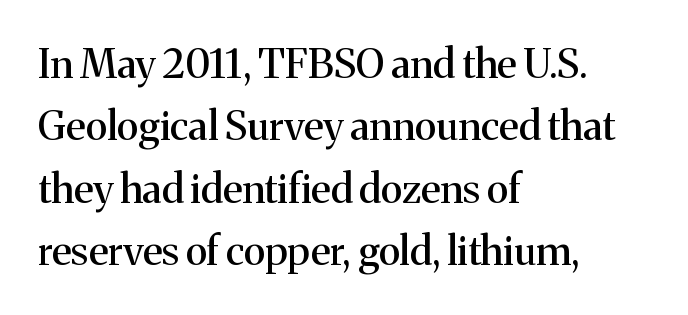
The image shows 40 px serif type, upright; set left-aligned, normal line spacing (1.56x), normal letter spacing, not underlined; medium stroke contrast and a medium x-height.
